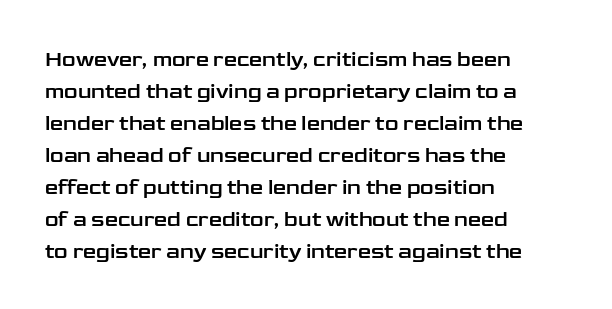
{"italic": "no", "underline": "no", "align": "left", "line_spacing": "normal", "line_spacing_ratio": 1.52, "letter_spacing": "normal", "letter_spacing_em": 0.0, "glyph_px": 21}
